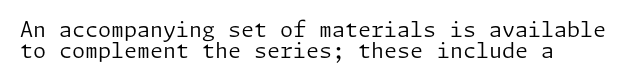
{"italic": "no", "bold": "no", "underline": "no", "line_spacing": "tight", "line_spacing_ratio": 1.0, "letter_spacing": "normal", "letter_spacing_em": 0.0, "glyph_px": 21}
